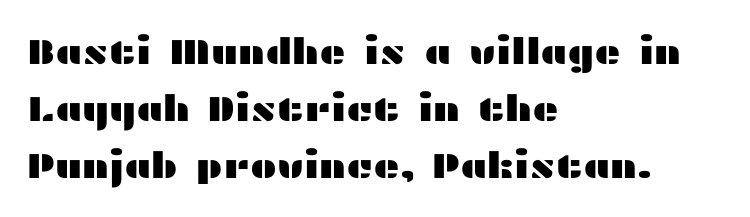
Honestly, the letter spacing is just normal — you wouldn't notice it. Typeset ragged right — the left edge is the straight one. Interline gaps are of average width in this sample. Each letter's strokes conclude bluntly, with no projecting serifs.
